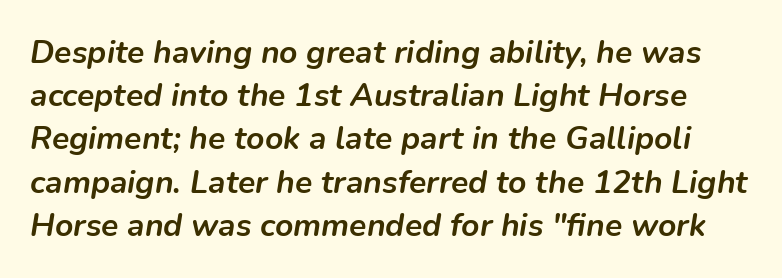
The image shows 32 px semibold type, italic (leaning right); set normal line spacing (1.35x), normal letter spacing, not underlined; low stroke contrast and a medium x-height.
